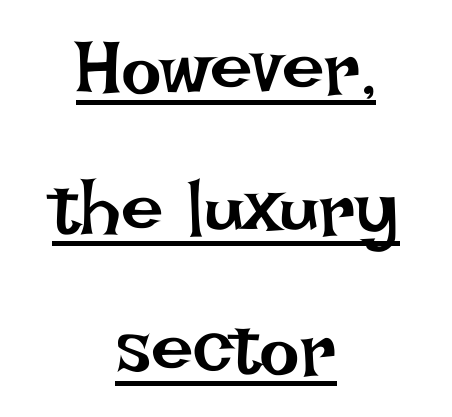
Q: Is the text bold? A: No.
Q: Is the text italic (slanted)? A: No, it is upright.
Q: Is the text underlined? A: Yes.
Q: How is the paragraph aligned? A: Centered.
Q: Is the spacing between letters normal or unusually wide? A: Normal.
Q: Width (condensed, normal, or wide)? A: Normal.
Q: Stroke contrast? A: Low.
Q: x-height? A: Large.
Q: Monospaced? A: No.
